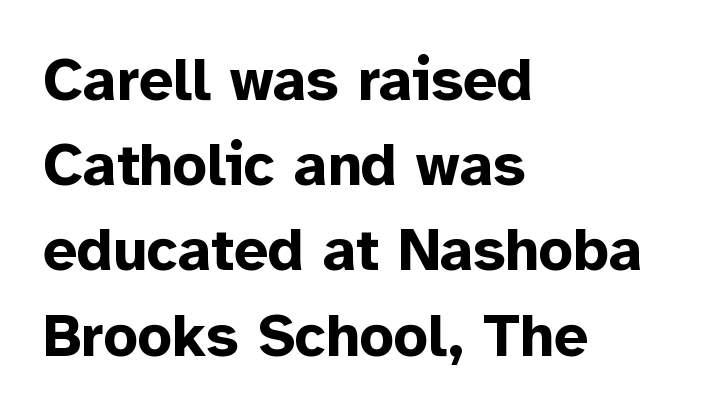
{"serif": "no", "italic": "no", "bold": "yes", "weight": "bold", "width": "normal", "stroke_contrast": "low", "x_height": "medium", "monospaced": "no", "underline": "no", "align": "left", "line_spacing": "normal", "line_spacing_ratio": 1.42, "letter_spacing": "normal", "letter_spacing_em": 0.0, "glyph_px": 60}
